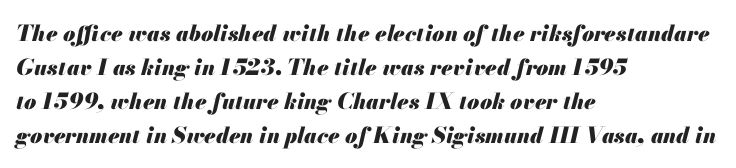
The image shows 22 px bold type, italic (leaning right); set left-aligned, normal line spacing (1.54x), normal letter spacing, not underlined.
